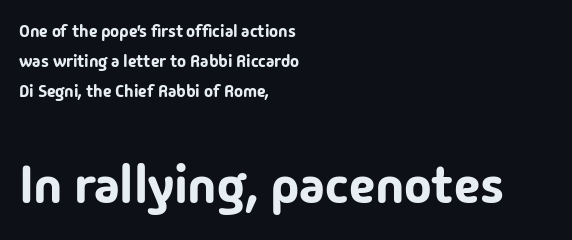
The image shows 52 px sans-serif type, upright; set left-aligned, line spacing 1.76x, normal letter spacing, not underlined; the second (bottom) block is 3.06x larger; low stroke contrast and a medium x-height.
